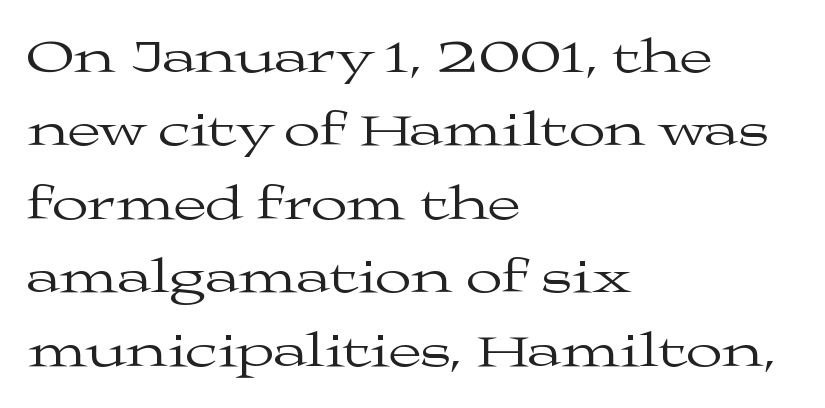
Q: Is the text bold? A: No.
Q: Is the text italic (slanted)? A: No, it is upright.
Q: Is the typeface a serif or a sans-serif typeface? A: Serif.
Q: Is the text underlined? A: No.
Q: How is the paragraph aligned? A: Left-aligned.
Q: Is the spacing between letters normal or unusually wide? A: Normal.
Q: Is the spacing between lines tight, normal or loose? A: Normal.
Q: Width (condensed, normal, or wide)? A: Wide.
Q: Stroke contrast? A: Medium.
Q: x-height? A: Medium.
Q: Monospaced? A: No.
